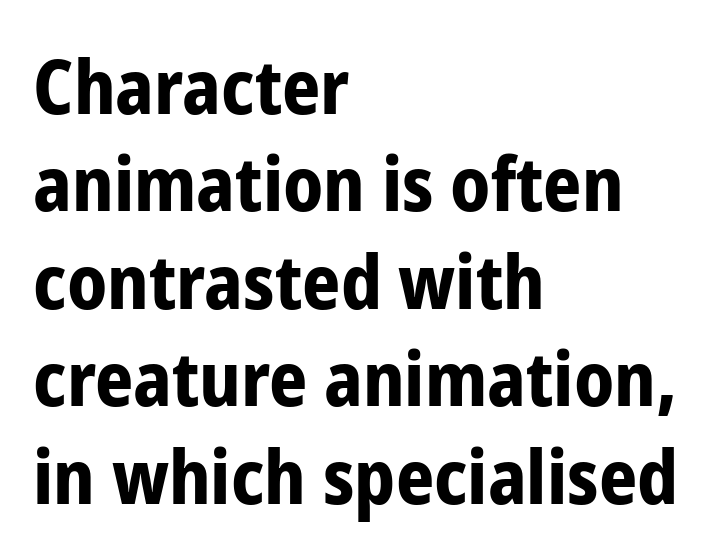
{"serif": "no", "italic": "no", "bold": "yes", "weight": "bold", "width": "condensed", "stroke_contrast": "low", "x_height": "medium", "monospaced": "no", "underline": "no", "align": "left", "line_spacing": "normal", "line_spacing_ratio": 1.3, "letter_spacing": "normal", "letter_spacing_em": 0.0, "glyph_px": 75}
